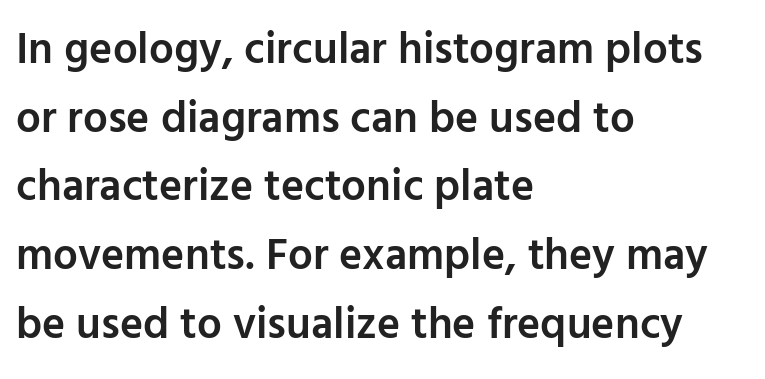
The image shows 44 px semibold sans-serif type, upright; set left-aligned, normal line spacing (1.56x), normal letter spacing, not underlined; low stroke contrast and a medium x-height.
